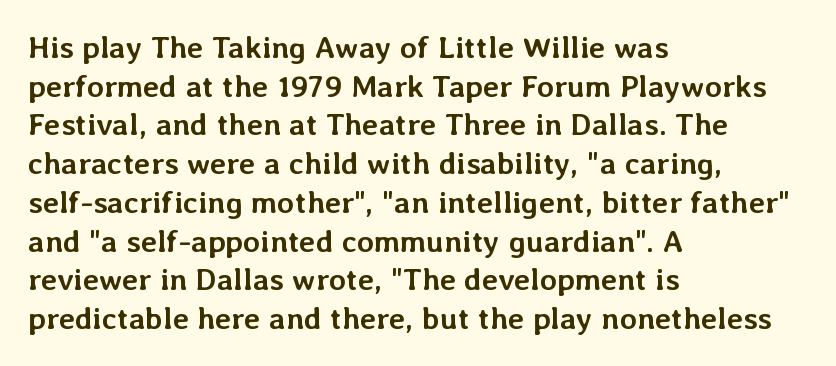
The image shows 31 px semibold type, upright; set left-aligned, normal line spacing (1.25x), normal letter spacing, not underlined; low stroke contrast and a medium x-height.
